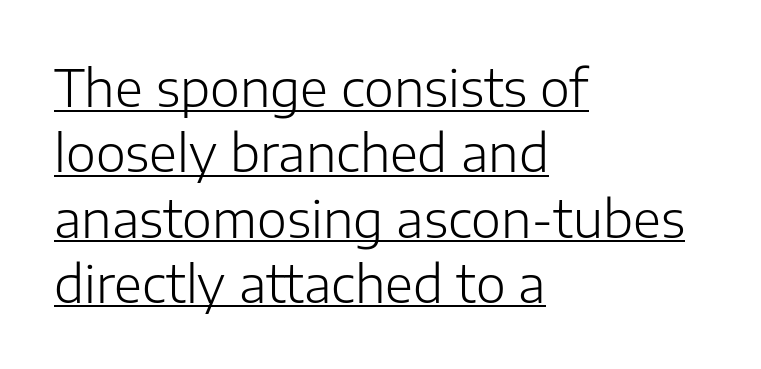
The paragraph shown leans on its left margin. Proportional: the letters do not fall into vertical columns. The type family on display is of the sans-serif kind. Letters have the restrained weight of plain body copy at most. Summary of vertical rhythm: regular, with standard interline spacing. Has an underline been added? It has.
